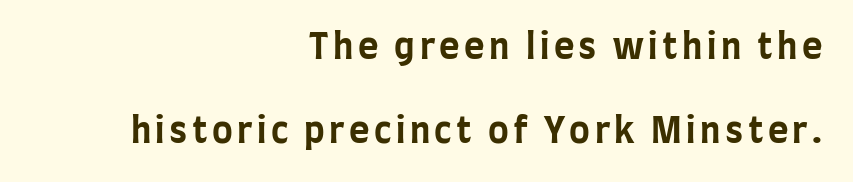
{"serif": "no", "italic": "no", "bold": "yes", "weight": "bold", "width": "condensed", "stroke_contrast": "low", "x_height": "large", "monospaced": "no", "underline": "no", "align": "right", "line_spacing": "loose", "line_spacing_ratio": 2.41, "glyph_px": 35}
